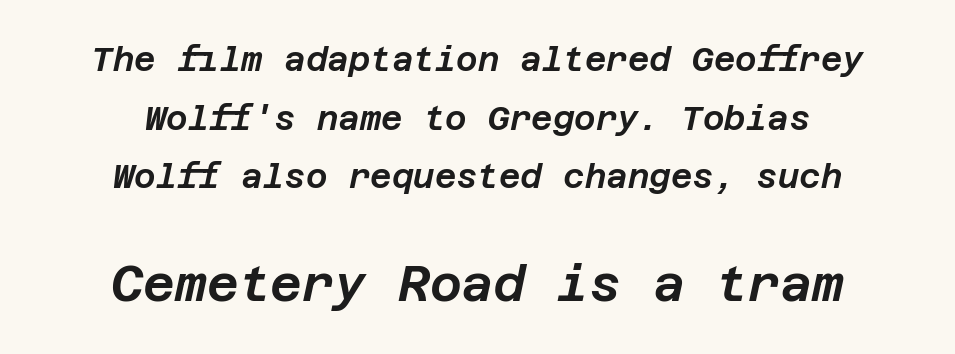
The image shows 49 px text type, italic (leaning right); set centered, line spacing 1.78x, normal letter spacing, not underlined; the second (bottom) block is 1.48x larger; low stroke contrast and a large x-height.
